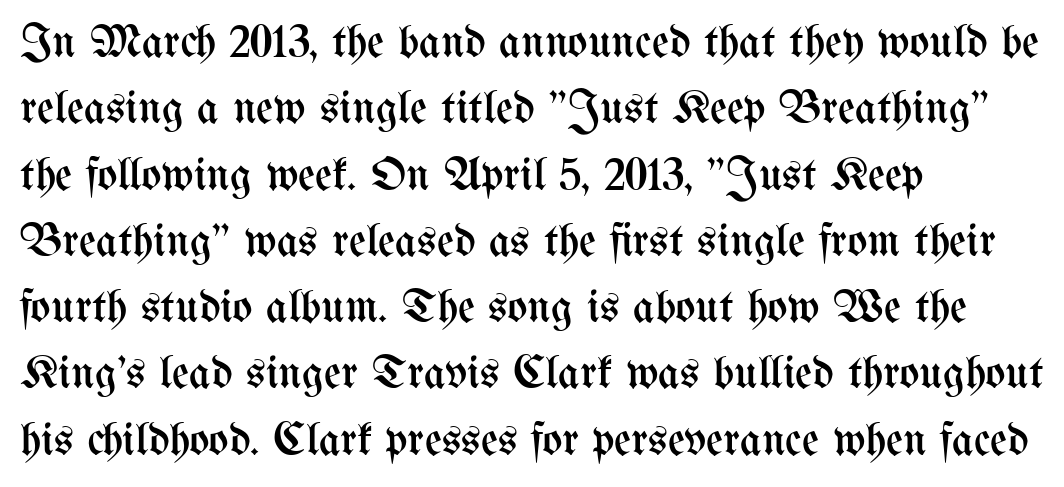
{"italic": "no", "bold": "no", "weight": "regular", "width": "condensed", "stroke_contrast": "medium", "x_height": "medium", "monospaced": "no", "underline": "no", "align": "left", "line_spacing": "normal", "line_spacing_ratio": 1.41, "letter_spacing": "normal", "letter_spacing_em": 0.0, "glyph_px": 47}
